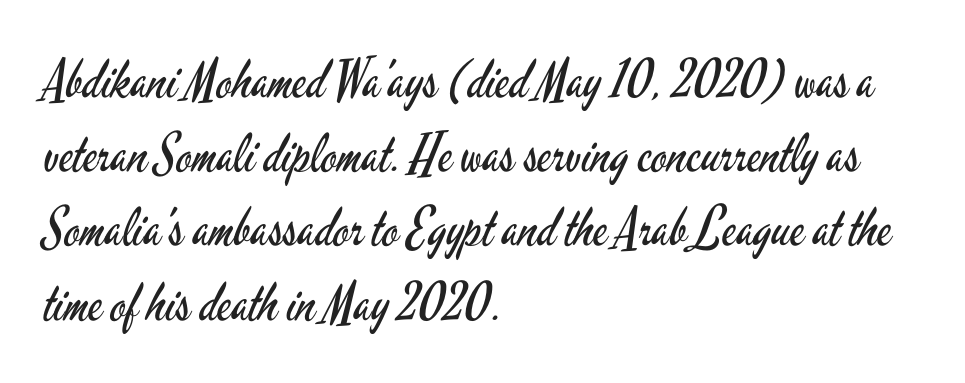
The image shows 53 px regular-weight, condensed sans-serif type; set left-aligned, normal line spacing (1.4x), normal letter spacing, not underlined; low stroke contrast and a small x-height.
